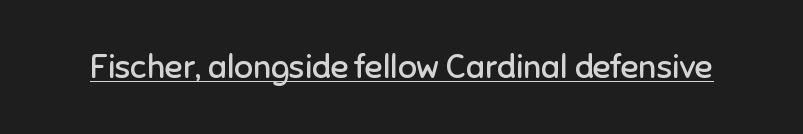
Unlike a traditional serif, this face leaves its strokes unadorned. Letters have the restrained weight of plain body copy at most. Students, note that the glyphs here touch the page at normal intervals. This is the regular roman posture of the typeface.
